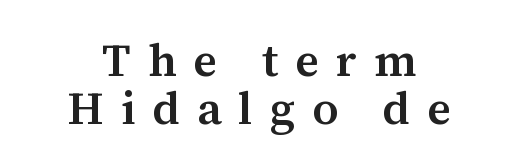
Q: Is the text bold? A: Semi-bold.
Q: Is the text italic (slanted)? A: No, it is upright.
Q: Is the typeface a serif or a sans-serif typeface? A: Serif.
Q: Is the text underlined? A: No.
Q: How is the paragraph aligned? A: Centered.
Q: Is the spacing between letters normal or unusually wide? A: Unusually wide.
Q: Is the spacing between lines tight, normal or loose? A: Tight.
Q: Width (condensed, normal, or wide)? A: Normal.
Q: Stroke contrast? A: Medium.
Q: x-height? A: Medium.
Q: Monospaced? A: No.
